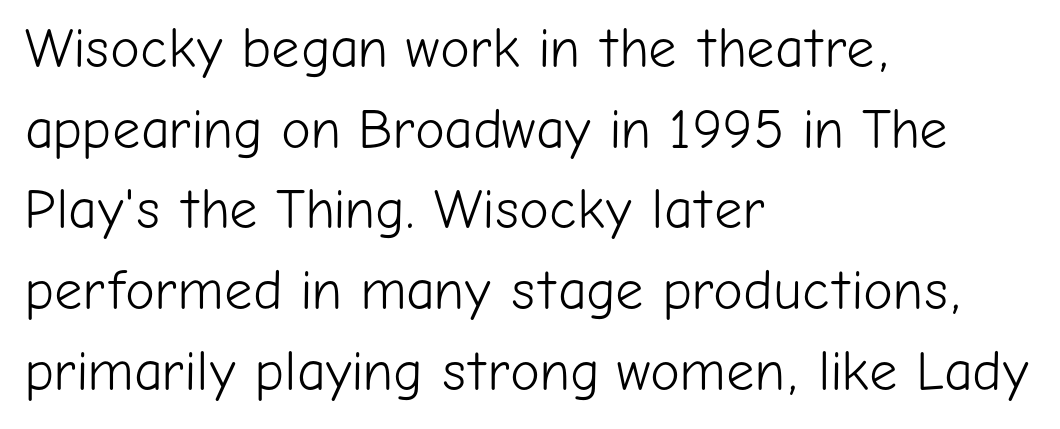
Q: Is the text bold? A: No.
Q: Is the text italic (slanted)? A: No, it is upright.
Q: Is the typeface a serif or a sans-serif typeface? A: Sans-serif.
Q: Is the text underlined? A: No.
Q: How is the paragraph aligned? A: Left-aligned.
Q: Is the spacing between letters normal or unusually wide? A: Normal.
Q: Is the spacing between lines tight, normal or loose? A: Normal.
Q: Width (condensed, normal, or wide)? A: Normal.
Q: Stroke contrast? A: Low.
Q: x-height? A: Medium.
Q: Monospaced? A: No.
